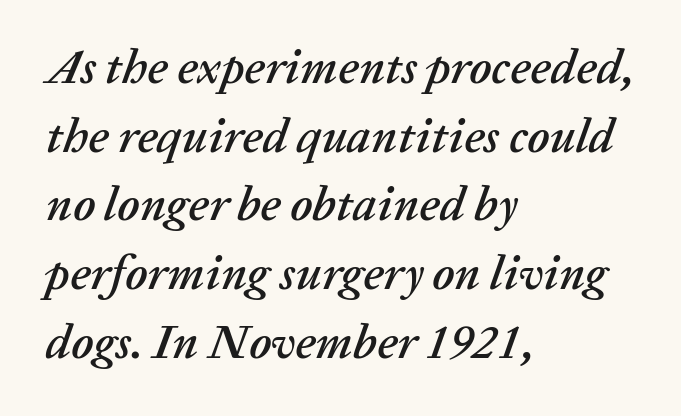
{"italic": "yes", "lean": "right", "slant_degrees": 20, "width": "normal", "stroke_contrast": "low", "x_height": "medium", "monospaced": "no", "underline": "no", "align": "left", "line_spacing": "normal", "line_spacing_ratio": 1.43, "letter_spacing": "normal", "letter_spacing_em": 0.0, "glyph_px": 48}
